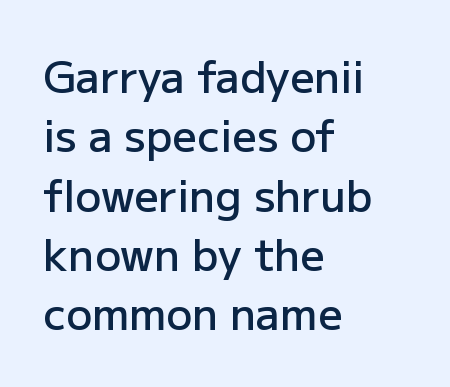
The glyphs have the mass of a demibold cut, below bold. These lines were composed using upright roman letters. Is this a fixed-width face? No — the glyphs have proportional, varying widths. Classification — sans serif. Spacing between characters is what you'd get straight out of the box.
